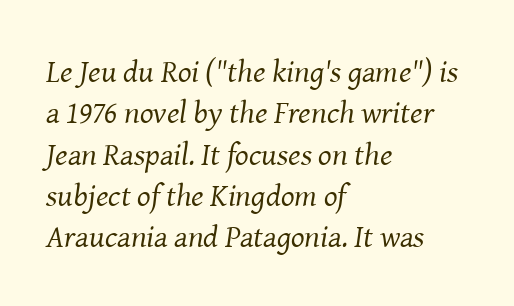
{"serif": "yes", "italic": "yes", "lean": "right", "slant_degrees": 8, "bold": "no", "weight": "regular", "width": "normal", "stroke_contrast": "medium", "x_height": "medium", "monospaced": "no", "underline": "no", "align": "left", "line_spacing": "normal", "line_spacing_ratio": 1.29, "letter_spacing": "normal", "letter_spacing_em": 0.0, "glyph_px": 32}
